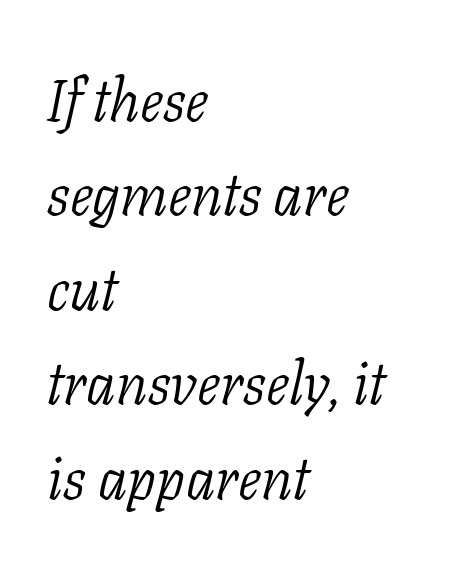
Q: Is the text bold? A: No.
Q: Is the text italic (slanted)? A: Yes, it leans right by about 11 degrees.
Q: Is the typeface a serif or a sans-serif typeface? A: Serif.
Q: Is the text underlined? A: No.
Q: How is the paragraph aligned? A: Left-aligned.
Q: Is the spacing between letters normal or unusually wide? A: Normal.
Q: Is the spacing between lines tight, normal or loose? A: Normal.
Q: Width (condensed, normal, or wide)? A: Normal.
Q: Stroke contrast? A: Low.
Q: x-height? A: Medium.
Q: Monospaced? A: No.
